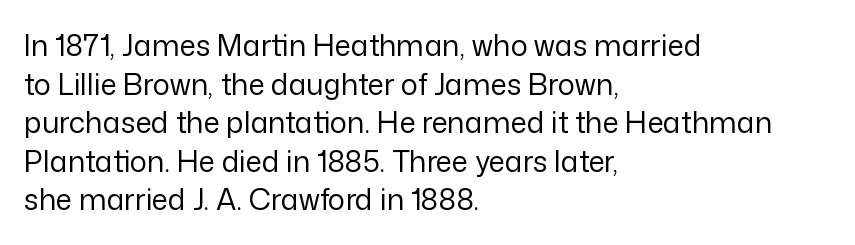
The image shows 29 px regular-weight sans-serif type, upright; set left-aligned, normal line spacing (1.33x), normal letter spacing, not underlined; low stroke contrast and a medium x-height.
